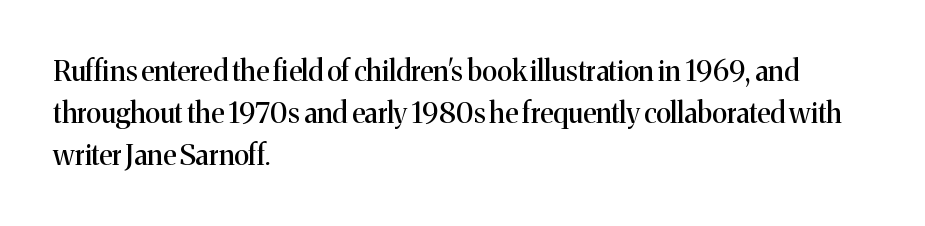
Leftover space on each line is placed entirely after the last word. Observe the ordinary spacing: letters are neighbours, not strangers. The rendering uses natural spacing where letterforms have individual widths. The specimen omits any rule beneath the text block's lines.
